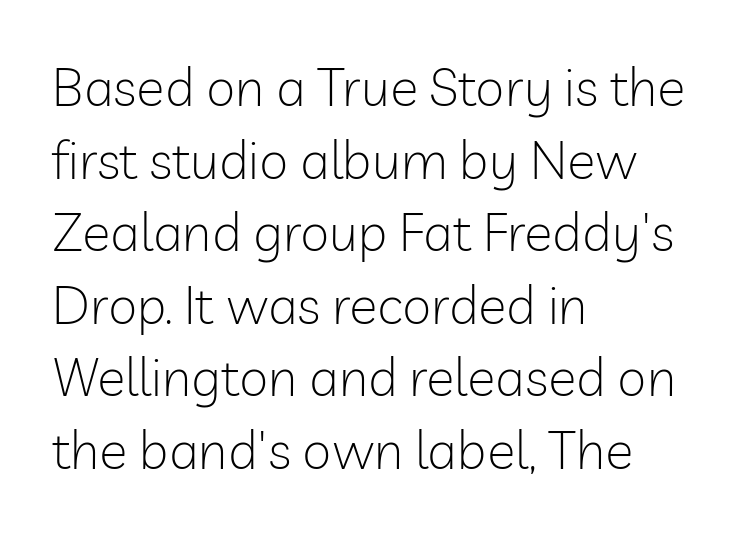
The image shows 53 px light sans-serif type, upright; set left-aligned, normal line spacing (1.37x), normal letter spacing, not underlined; low stroke contrast and a medium x-height.
